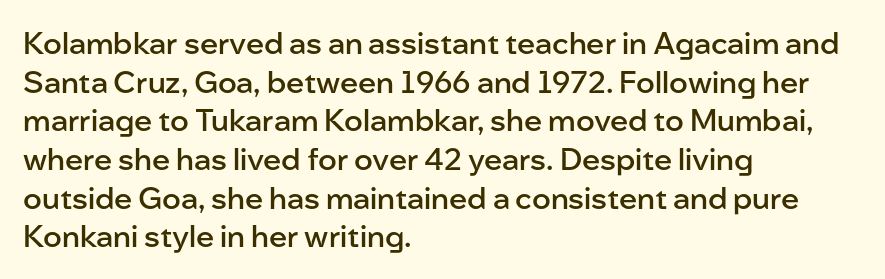
The image shows 30 px semibold sans-serif type, upright; set left-aligned, normal line spacing (1.29x), normal letter spacing, not underlined; low stroke contrast and a medium x-height.
